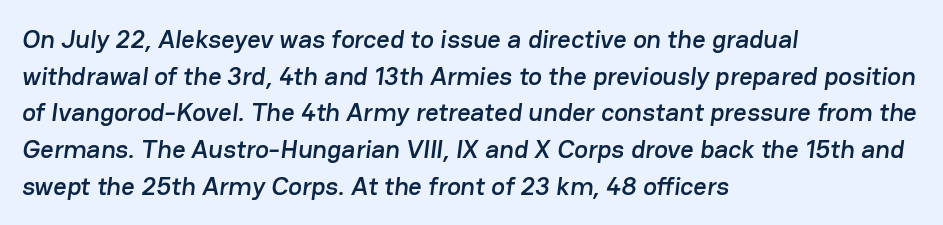
{"underline": "no", "align": "left", "line_spacing": "normal", "line_spacing_ratio": 1.41, "letter_spacing": "normal", "letter_spacing_em": 0.0, "glyph_px": 26}
